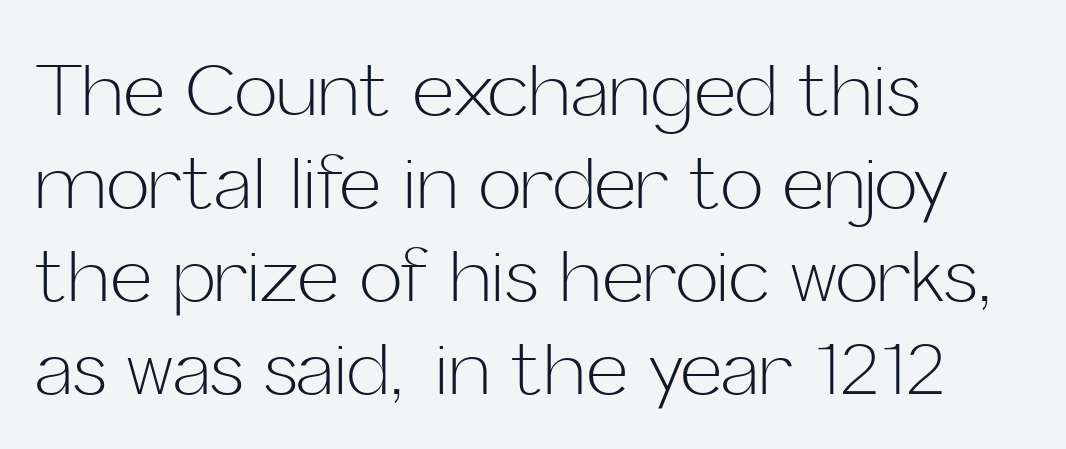
Q: Is the text bold? A: No.
Q: Is the text italic (slanted)? A: No, it is upright.
Q: Is the typeface a serif or a sans-serif typeface? A: Sans-serif.
Q: Is the text underlined? A: No.
Q: How is the paragraph aligned? A: Left-aligned.
Q: Is the spacing between letters normal or unusually wide? A: Normal.
Q: Is the spacing between lines tight, normal or loose? A: Normal.
Q: Width (condensed, normal, or wide)? A: Normal.
Q: Stroke contrast? A: Low.
Q: x-height? A: Medium.
Q: Monospaced? A: No.
